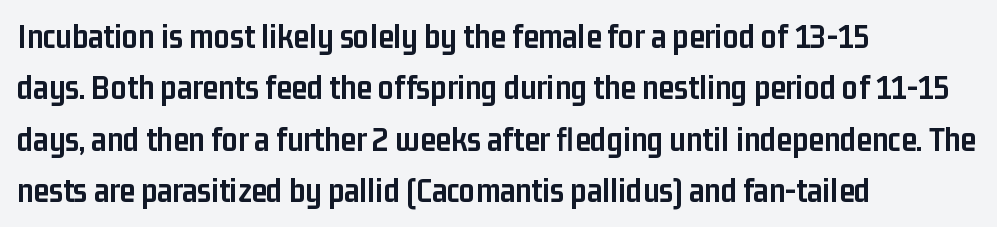
A clean baseline with only descenders dipping below it. Observe the ordinary spacing: letters are neighbours, not strangers. The letters stand upright; this is a roman face. Weight: bold. The passage shown is typed in a proportional face where columns would drift. This sample keeps an unexceptional amount of space between lines.
